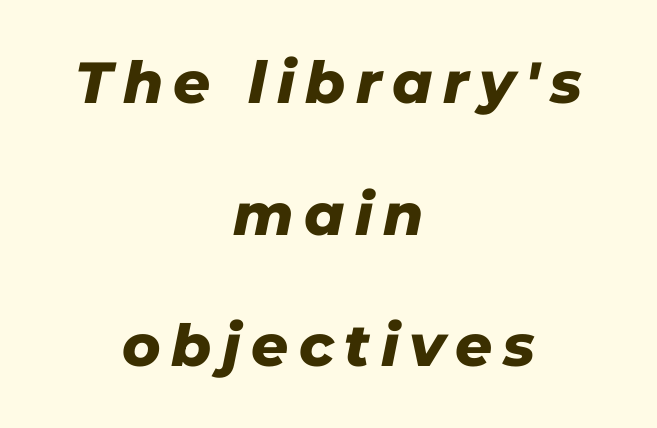
Q: Is the text bold? A: Yes.
Q: Is the text italic (slanted)? A: Yes, it leans right by about 11 degrees.
Q: Is the text underlined? A: No.
Q: How is the paragraph aligned? A: Centered.
Q: Is the spacing between lines tight, normal or loose? A: Loose.
Q: Width (condensed, normal, or wide)? A: Normal.
Q: Stroke contrast? A: Low.
Q: x-height? A: Medium.
Q: Monospaced? A: No.
